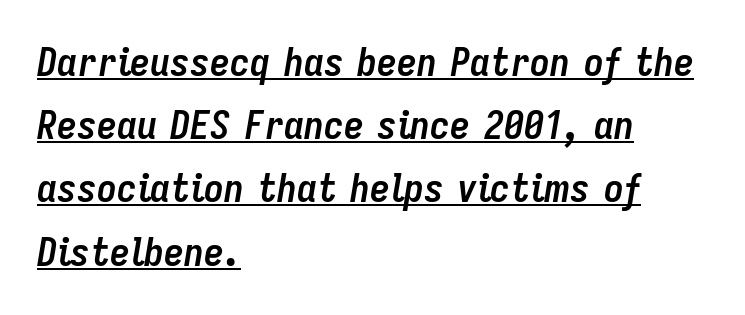
The letters sit at their default tracking, neither squeezed nor spread. Left-aligned paragraph, ragged on the right. Note the varied advance widths — an 'i' is clearly narrower than an 'm'. Glance below the letters and you will spot a drawn line.
